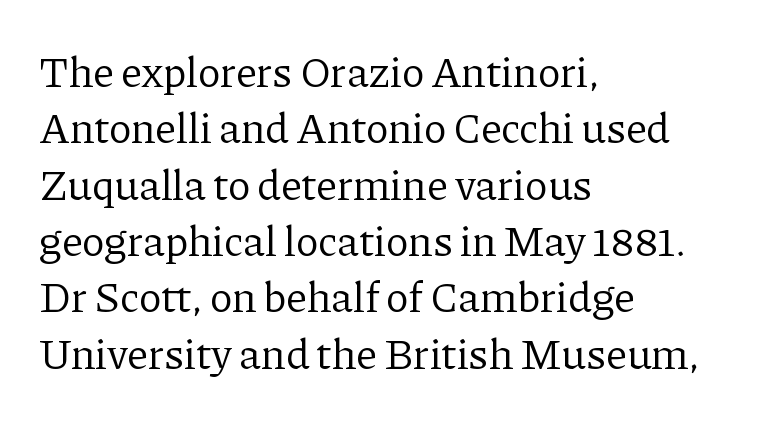
The image shows 43 px regular-weight serif type, upright; set left-aligned, normal line spacing (1.31x), normal letter spacing, not underlined; low stroke contrast and a medium x-height.
